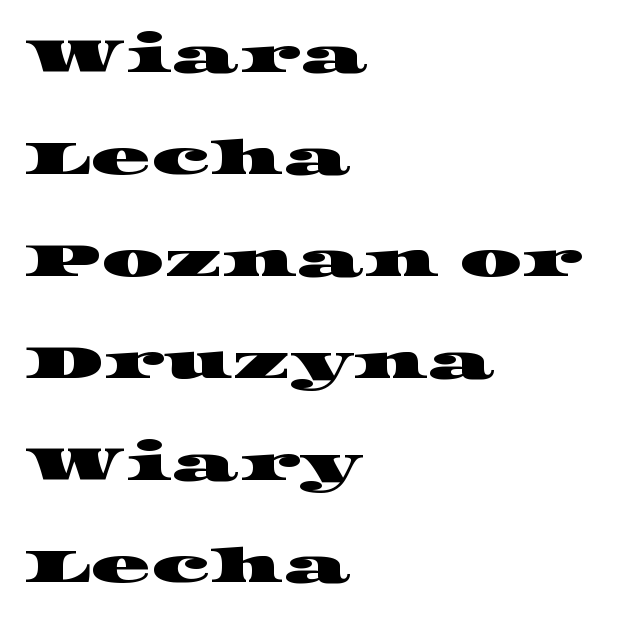
A classic flush-left, rag-right setting is used for this passage. The type family on display is of the serif kind. The rendering uses natural spacing where letterforms have individual widths. The string is rendered with underlining switched off. Widely set lines give the paragraph a tall, airy silhouette. Students, note that the glyphs here touch the page at normal intervals.
